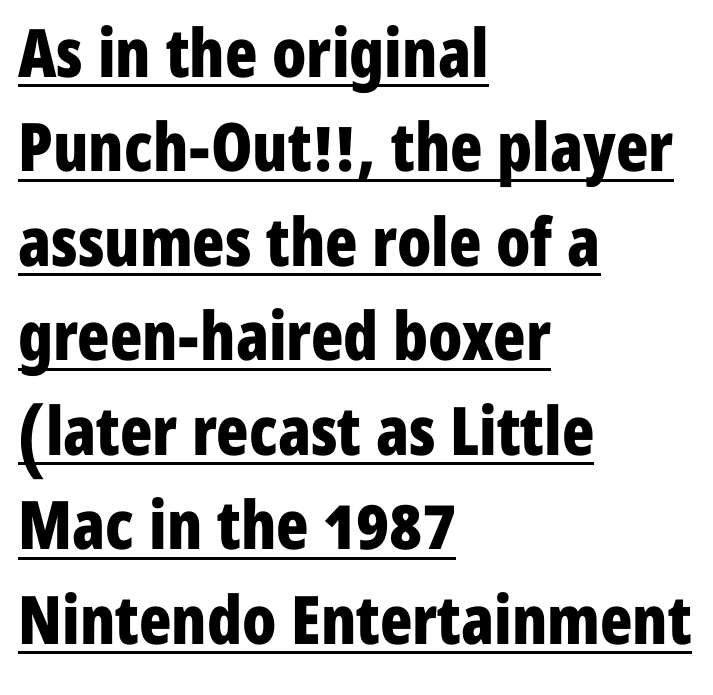
{"serif": "no", "italic": "no", "bold": "yes", "weight": "bold", "width": "condensed", "stroke_contrast": "low", "x_height": "medium", "monospaced": "no", "underline": "yes", "align": "left", "line_spacing": "normal", "line_spacing_ratio": 1.41, "letter_spacing": "normal", "letter_spacing_em": 0.0, "glyph_px": 67}
